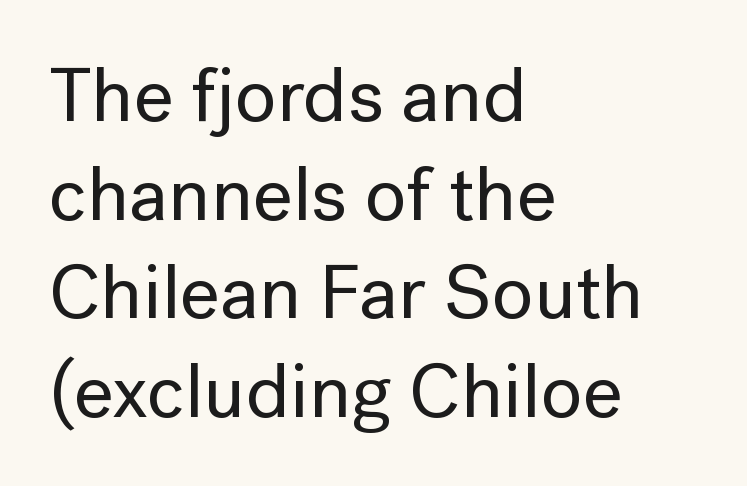
This sample uses a sans-serif face. Descenders hang freely into open space. This is the regular roman posture of the typeface. These lines are rendered in a variable-pitch font. This rendering uses left alignment, leaving the right contour irregular. You could call the tracking neutral — neither tight nor loose.
